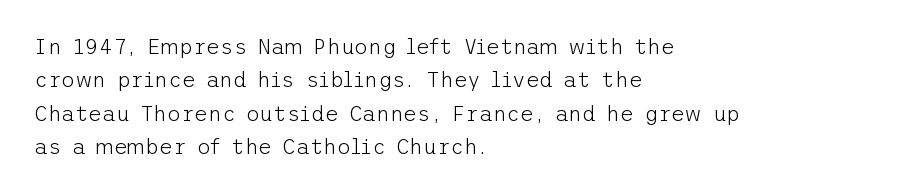
How would I describe the line gaps? Plain and ordinary. Weight: in the light-to-regular range. The type is set solid horizontally, with unmodified tracking. The lines are quadded left.
